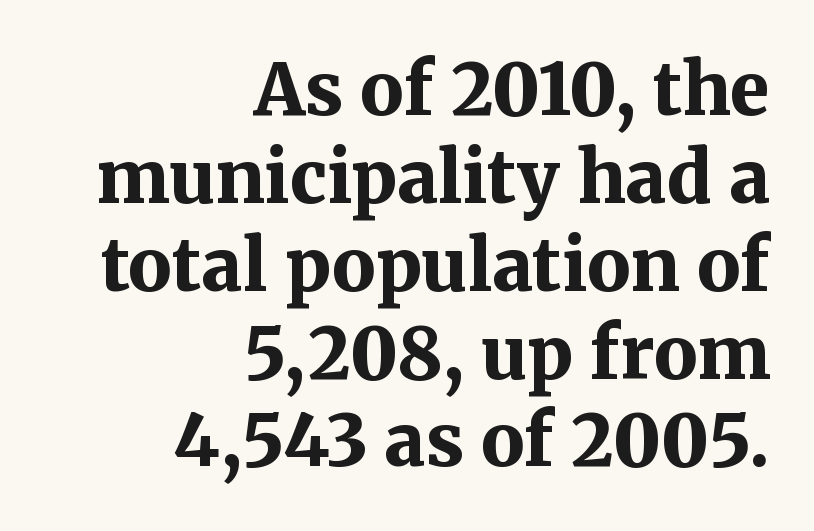
The image shows 72 px bold serif type, upright; set right-aligned, line spacing 1.22x, normal letter spacing, not underlined; medium stroke contrast and a medium x-height.
